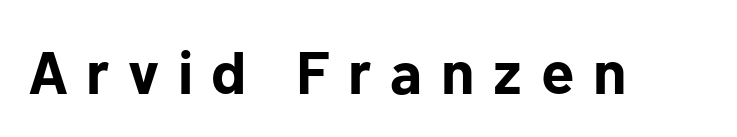
{"serif": "no", "italic": "no", "bold": "yes", "weight": "bold", "width": "normal", "stroke_contrast": "low", "x_height": "medium", "monospaced": "no", "underline": "no", "letter_spacing": "wide", "letter_spacing_em": 0.31, "glyph_px": 60}
